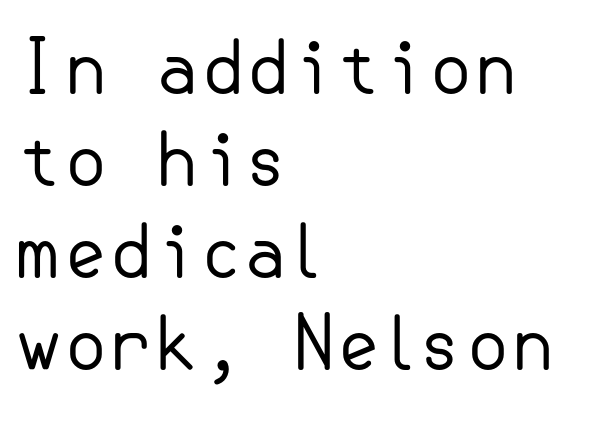
The image shows 73 px regular-weight sans-serif type, upright; set left-aligned, normal line spacing (1.26x), normal letter spacing, not underlined; low stroke contrast and a small x-height.
